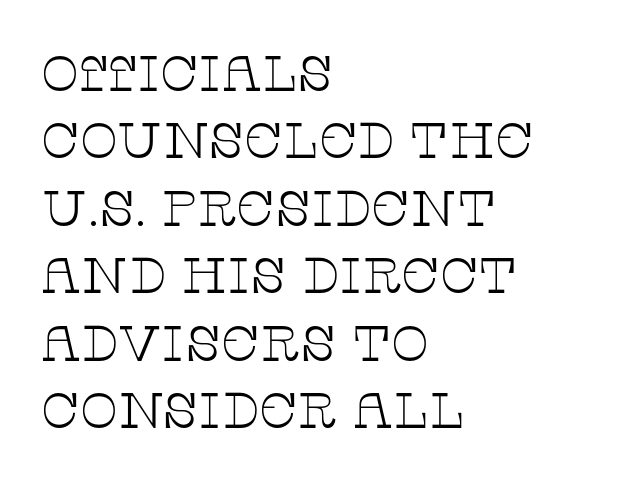
The image shows 50 px thin, wide serif type, upright; set left-aligned, normal line spacing (1.35x), normal letter spacing, not underlined; low stroke contrast and a large x-height.
